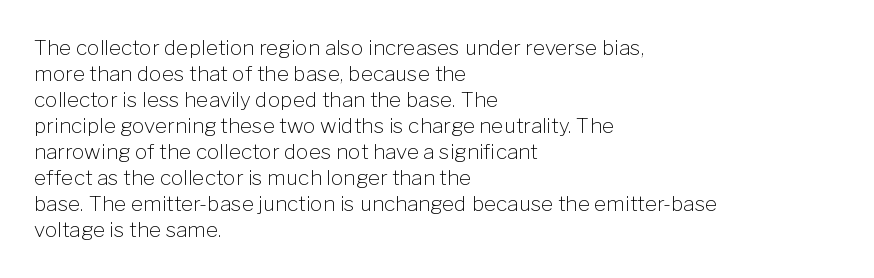
The image shows 21 px text type, upright; set left-aligned, line spacing 1.24x, normal letter spacing, not underlined.
